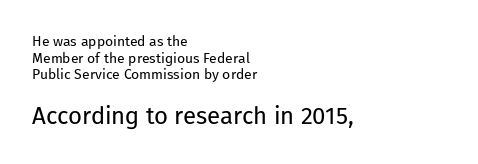
Q: Is the text bold? A: No.
Q: Is the text italic (slanted)? A: No, it is upright.
Q: Is the text underlined? A: No.
Q: How is the paragraph aligned? A: Left-aligned.
Q: Is the spacing between letters normal or unusually wide? A: Normal.
Q: Which block of text is set in a larger size, the first (top) or the second (bottom)? A: The second (bottom) one.
